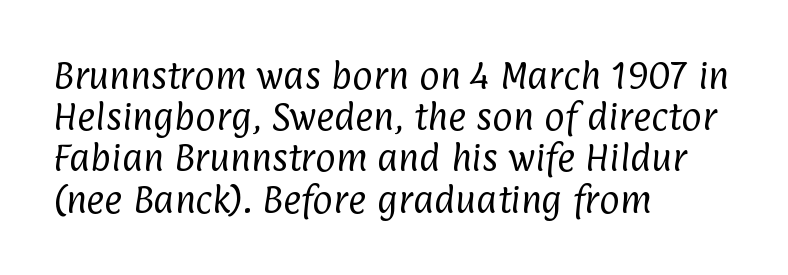
The image shows 31 px regular-weight, condensed sans-serif type; set left-aligned, normal line spacing (1.33x), normal letter spacing, not underlined; low stroke contrast and a medium x-height.
